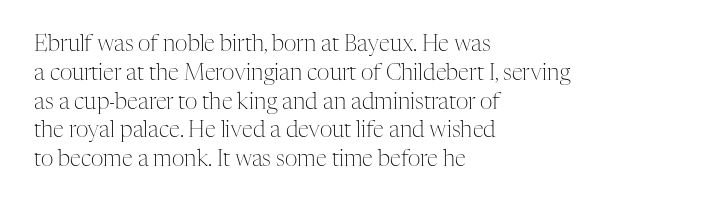
Q: Is the text bold? A: No.
Q: Is the text italic (slanted)? A: No, it is upright.
Q: Is the text underlined? A: No.
Q: How is the paragraph aligned? A: Left-aligned.
Q: Is the spacing between letters normal or unusually wide? A: Normal.
Q: Is the spacing between lines tight, normal or loose? A: Normal.
